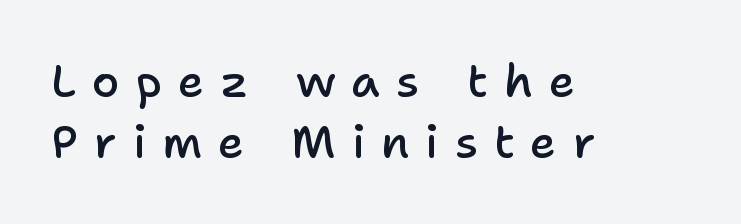
The image shows 45 px semibold sans-serif type, upright; set left-aligned, normal line spacing (1.35x), unusually wide letter spacing (+0.36 em), not underlined; low stroke contrast and a medium x-height.
